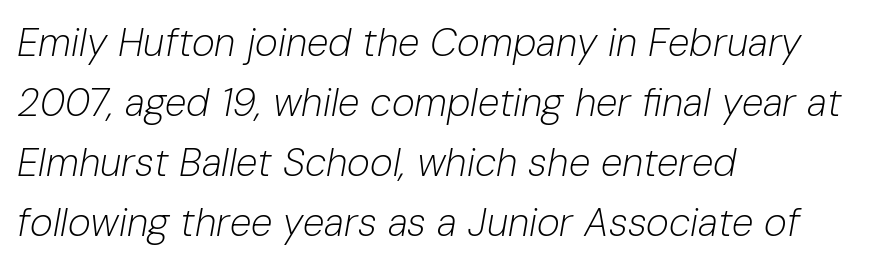
Which margin do the lines hug? The left one — the right edge is uneven. The lettering tilts uniformly, giving the passage an italic look. Underlining? Definitely not there. The letters advance in unequal steps, a hallmark of proportional type. Horizontal bands of white between lines are of average thickness. This is not heavy type; no bold has been used.
